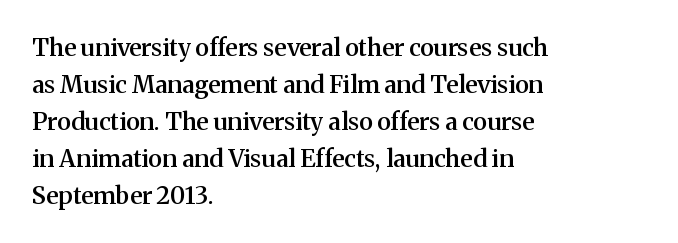
{"italic": "no", "bold": "semi", "underline": "no", "align": "left", "line_spacing": "normal", "line_spacing_ratio": 1.54, "letter_spacing": "normal", "letter_spacing_em": 0.0, "glyph_px": 24}
